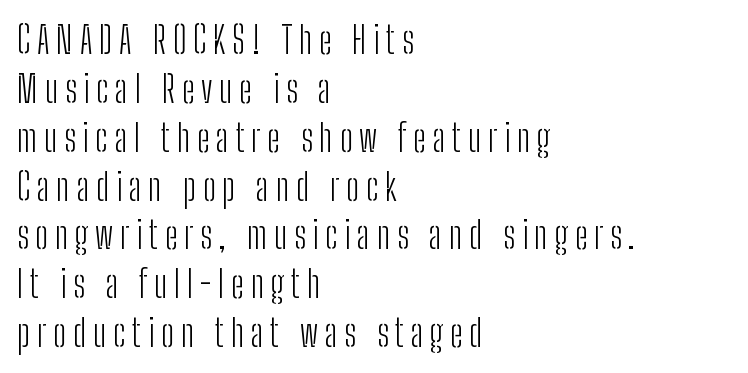
{"serif": "no", "italic": "no", "bold": "no", "weight": "light", "width": "condensed", "stroke_contrast": "low", "x_height": "medium", "monospaced": "no", "underline": "no", "align": "left", "line_spacing": "normal", "line_spacing_ratio": 1.32, "glyph_px": 37}
